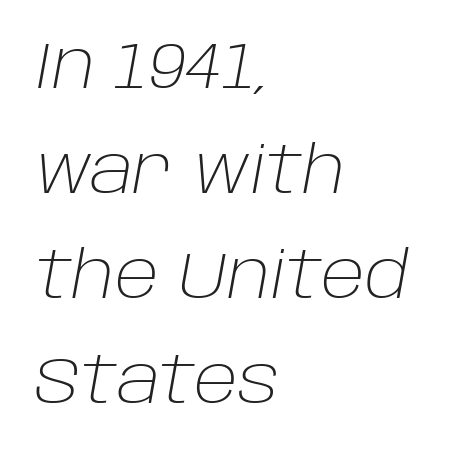
Q: Is the text bold? A: No.
Q: Is the text italic (slanted)? A: Yes, it leans right by about 10 degrees.
Q: Is the text underlined? A: No.
Q: How is the paragraph aligned? A: Left-aligned.
Q: Is the spacing between letters normal or unusually wide? A: Normal.
Q: Is the spacing between lines tight, normal or loose? A: Normal.
Q: Width (condensed, normal, or wide)? A: Normal.
Q: Stroke contrast? A: Low.
Q: x-height? A: Large.
Q: Monospaced? A: No.
